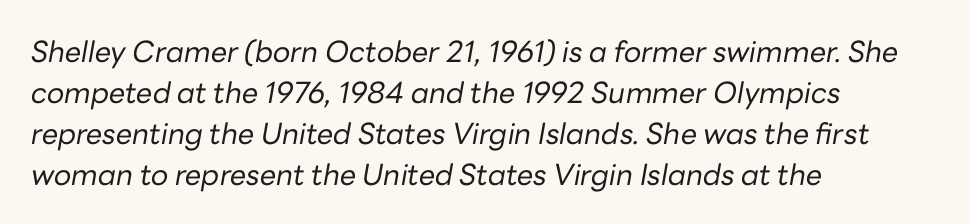
The image shows 29 px regular-weight type, italic (leaning right); set left-aligned, normal line spacing (1.41x), normal letter spacing, not underlined; low stroke contrast and a medium x-height.
